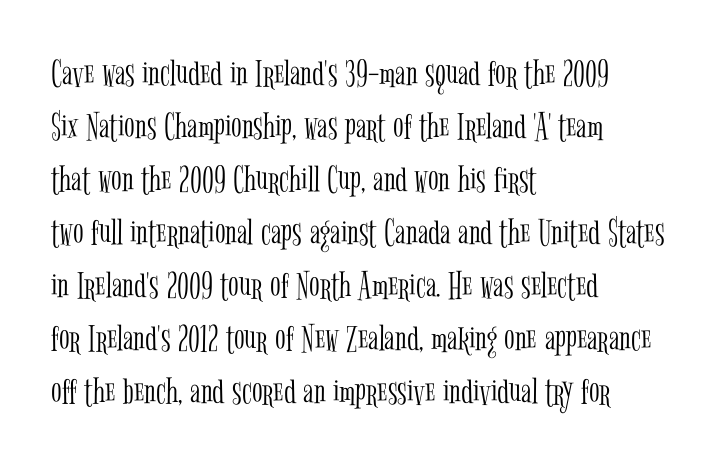
{"serif": "yes", "italic": "no", "bold": "no", "weight": "light", "width": "condensed", "stroke_contrast": "low", "x_height": "medium", "monospaced": "no", "underline": "no", "align": "left", "line_spacing": "normal", "line_spacing_ratio": 1.36, "letter_spacing": "normal", "letter_spacing_em": 0.0, "glyph_px": 39}
